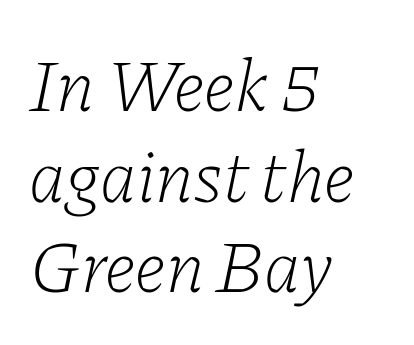
The image shows 73 px light serif type, italic (leaning right); set left-aligned, line spacing 1.24x, normal letter spacing, not underlined; low stroke contrast and a medium x-height.
